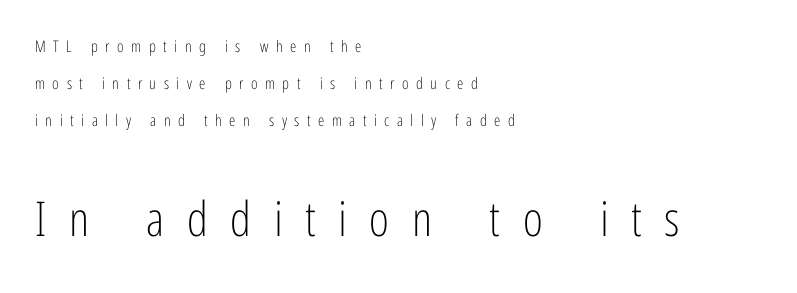
{"serif": "no", "italic": "no", "bold": "no", "weight": "light", "width": "condensed", "stroke_contrast": "low", "x_height": "medium", "monospaced": "no", "underline": "no", "align": "left", "line_spacing": "loose", "line_spacing_ratio": 2.32, "letter_spacing": "wide", "letter_spacing_em": 0.47, "larger_block": "second", "size_ratio": 3.0, "glyph_px": 48}
